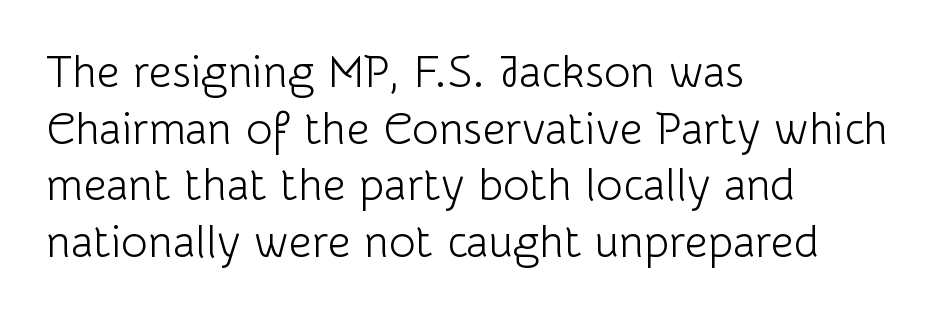
Vertically, the passage feels balanced, rows spaced as you'd expect. Font category for this specimen: sans-serif. In terms of posture, this sample is upright. Nothing heavy about these letters — not bold at all. Here the designer chose a conventional face with non-uniform glyph widths.
